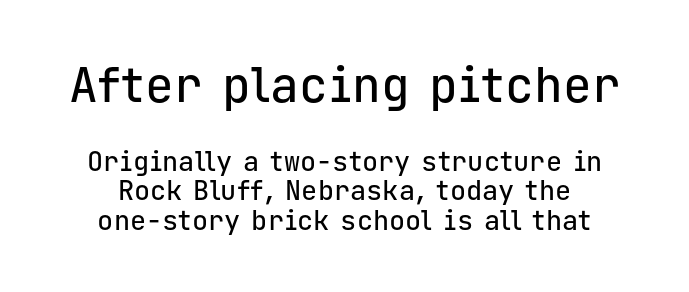
{"serif": "no", "italic": "no", "width": "normal", "stroke_contrast": "low", "x_height": "medium", "monospaced": "yes", "underline": "no", "align": "center", "line_spacing": "tight", "line_spacing_ratio": 1.08, "letter_spacing": "normal", "letter_spacing_em": 0.0, "larger_block": "first", "size_ratio": 1.78, "glyph_px": 48}
